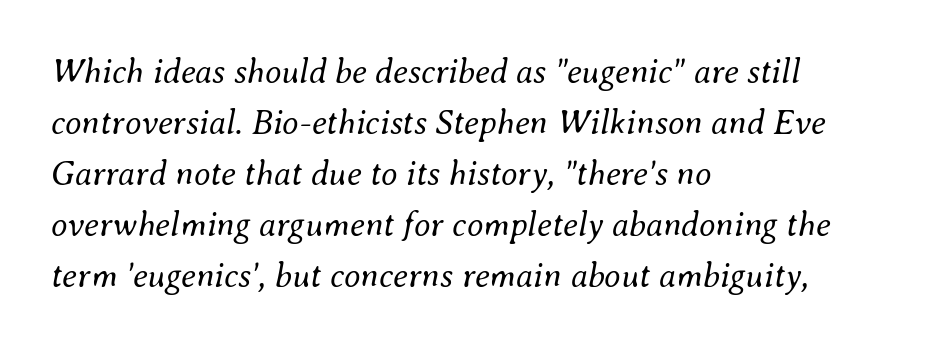
Anything drawn beneath the words? Only blank space. You could not count columns in this text — the font is proportionally spaced. The weight would be labelled regular, book, light, or lighter still. A classic flush-left, rag-right setting is used for this passage. The letters sit at their default tracking, neither squeezed nor spread.
